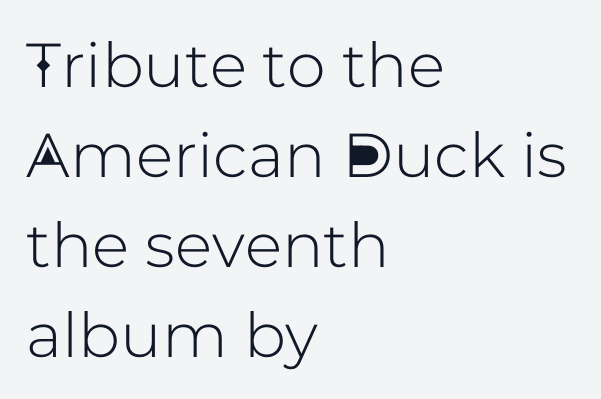
The font family rendered here belongs to the sans-serif group. Rows of type keep a routine distance in the vertical direction. Glyph-to-glyph distance matches everyday printed text. Ascenders rise straight up at ninety degrees.
